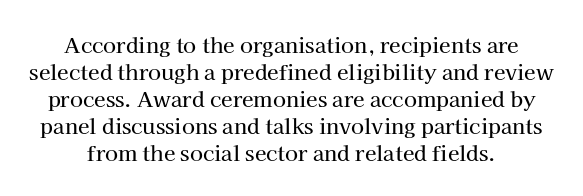
Lines of text with bare space underneath. These lines were composed using upright roman letters. Look at the tracking — it's just the regular setting, nothing added. Each new line begins a customary step beneath the previous one.
